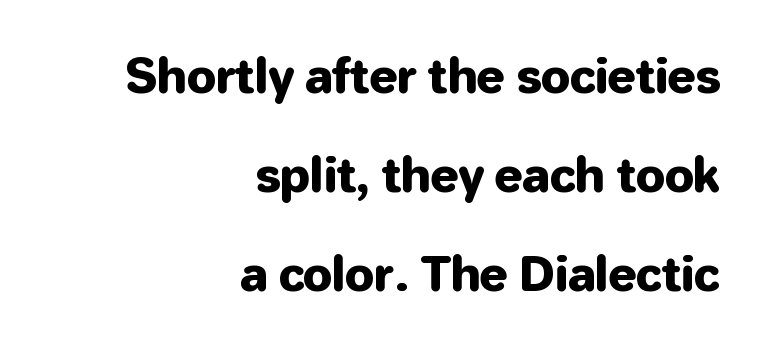
Examine the stroke ends and you'll find no serifs. Students, note that the glyphs here touch the page at normal intervals. The rag falls on the left side of this text block. Clear beneath every line of the passage. Is this a fixed-width face? No — the glyphs have proportional, varying widths. Style check: upright.
